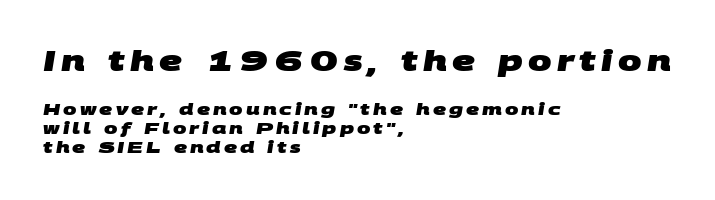
The image shows 28 px heavy, wide sans-serif type; set left-aligned, line spacing 1.19x, not underlined; the first (top) block is 1.75x larger; medium stroke contrast and a large x-height.
